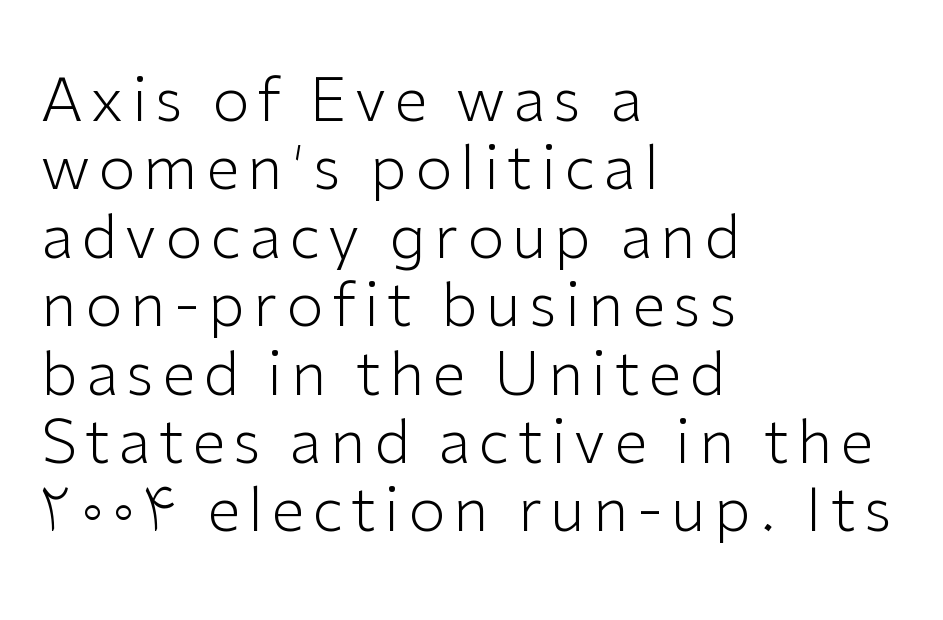
No chunkiness to these letters — they're not bold. Letterform terminals end flat and unadorned throughout the passage. A typesetter would mark this as roman, not italic. Each new line begins almost immediately beneath the previous one. The face used here is proportionally spaced, like ordinary book or web type.
